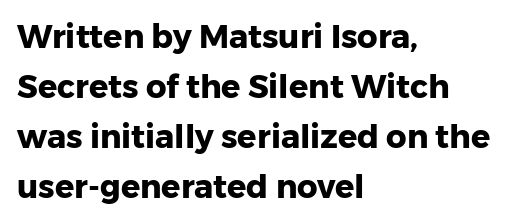
Q: Is the text bold? A: Yes.
Q: Is the text italic (slanted)? A: No, it is upright.
Q: Is the typeface a serif or a sans-serif typeface? A: Sans-serif.
Q: Is the text underlined? A: No.
Q: How is the paragraph aligned? A: Left-aligned.
Q: Is the spacing between letters normal or unusually wide? A: Normal.
Q: Is the spacing between lines tight, normal or loose? A: Normal.
Q: Width (condensed, normal, or wide)? A: Normal.
Q: Stroke contrast? A: Low.
Q: x-height? A: Medium.
Q: Monospaced? A: No.
